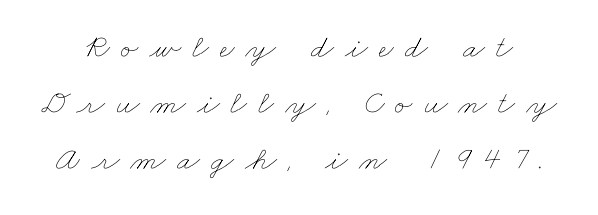
Regarding leading, the lines here are spaced in the standard way. Quick note: underline off. The passage shown is typed in a proportional face where columns would drift. The letterforms sit at book weight or below.
